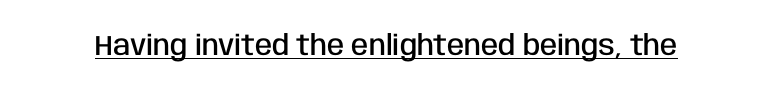
Tall strokes in this sample are plumb rather than angled. Nobody touched the tracking dial on this one. Each letter keeps its own natural width here, so spacing adapts to shape. Caption: semibold face, moderately heavy strokes. Every word sits above its own underline. Nothing sits at the stroke ends, so this counts as sans-serif.
